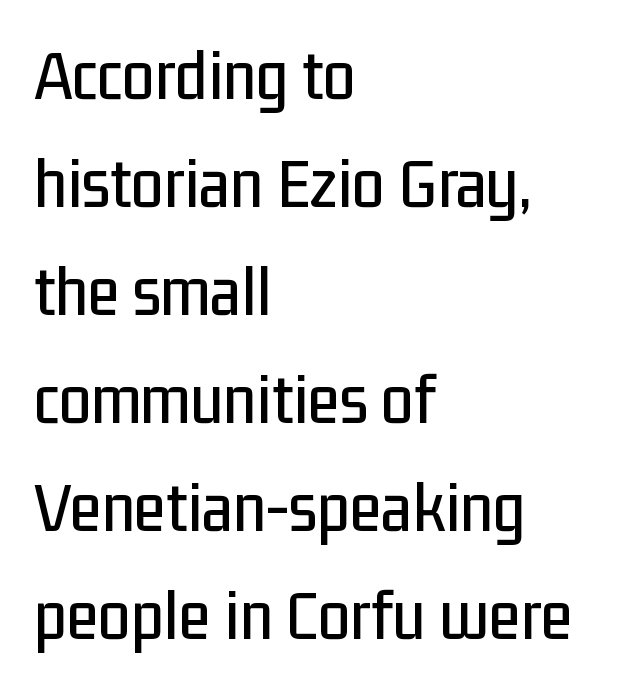
Does the type have serifs? No, each stem ends abruptly. Typeset ragged right — the left edge is the straight one. This is the regular roman posture of the typeface. The specimen omits any rule beneath the text block's lines. Is the letter spacing exaggerated? No — it looks like the ordinary default. Do the characters align in a grid? No, the font is proportional.
